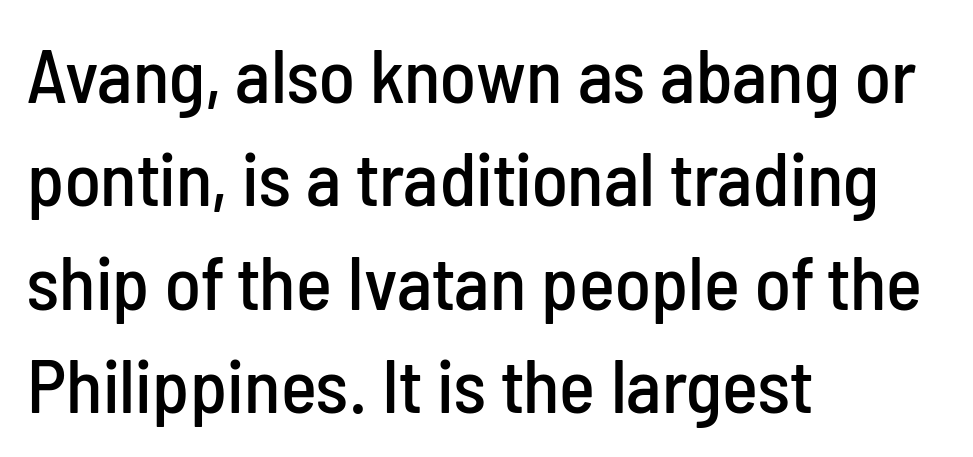
The image shows 76 px condensed sans-serif type, upright; set left-aligned, normal line spacing (1.36x), normal letter spacing, not underlined; low stroke contrast and a medium x-height.
